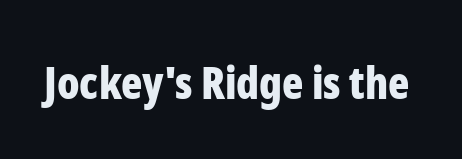
{"serif": "no", "italic": "no", "bold": "yes", "weight": "bold", "width": "condensed", "stroke_contrast": "low", "x_height": "medium", "monospaced": "no", "underline": "no", "letter_spacing": "normal", "letter_spacing_em": 0.0, "glyph_px": 44}
